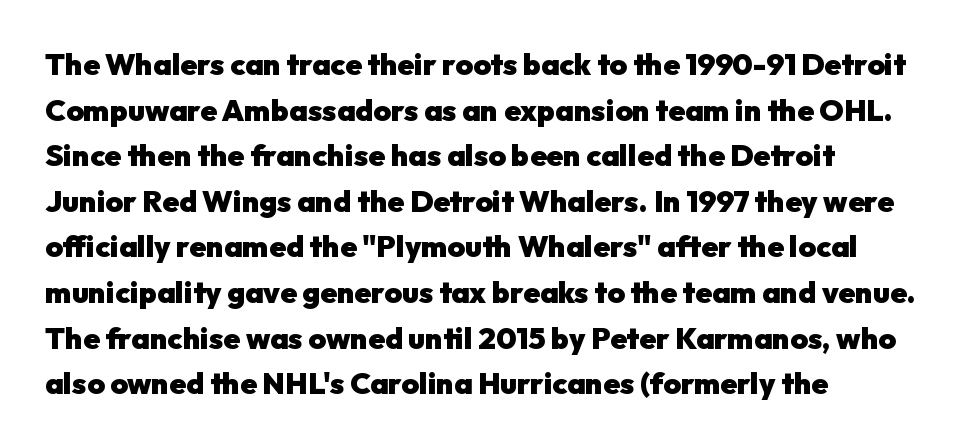
The image shows 30 px heavy sans-serif type, upright; set left-aligned, normal line spacing (1.52x), normal letter spacing, not underlined; low stroke contrast and a medium x-height.
